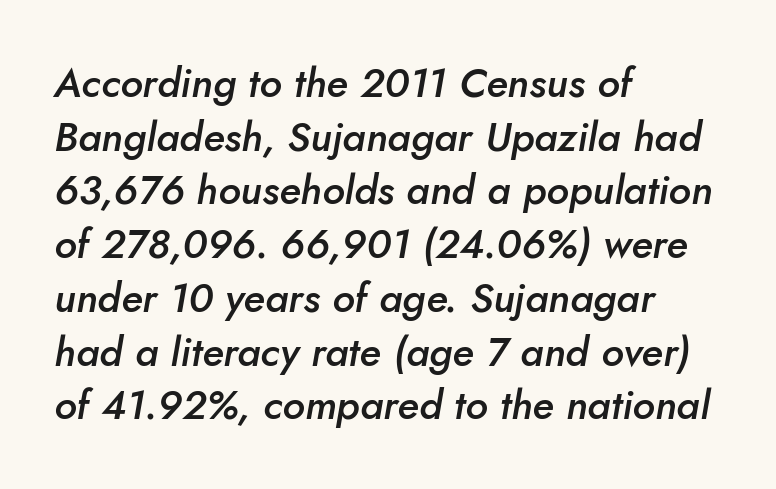
Does the lettering tilt? It does — this is italic. Proportional: the letters do not fall into vertical columns. Quick note: interline space is typical. Notice the strokes are somewhat thickened but not fully heavy: this is a semibold. The letterforms sit shoulder to shoulder at normal distance. Which margin do the lines hug? The left one — the right edge is uneven.
